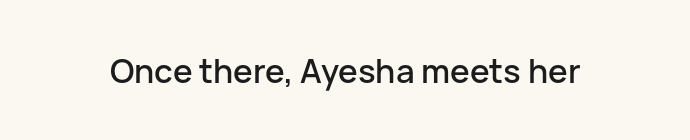
{"serif": "no", "italic": "no", "width": "normal", "stroke_contrast": "low", "x_height": "medium", "monospaced": "no", "underline": "no", "letter_spacing": "normal", "letter_spacing_em": 0.0, "glyph_px": 33}
